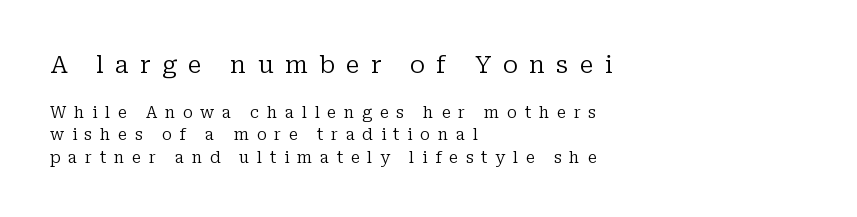
This reads as an unemphasized weight, regular at the heaviest. Visually, the top section dominates because its glyphs are scaled up. Evenly set lines give the paragraph a standard silhouette. Check under the words: just untouched page. This sample uses an upright cut, with every glyph sitting square on the baseline.
